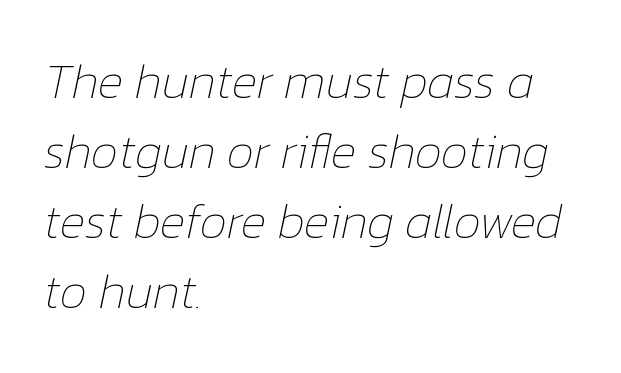
The image shows 49 px thin type, italic (leaning right); set left-aligned, normal line spacing (1.43x), normal letter spacing, not underlined; low stroke contrast and a medium x-height.
